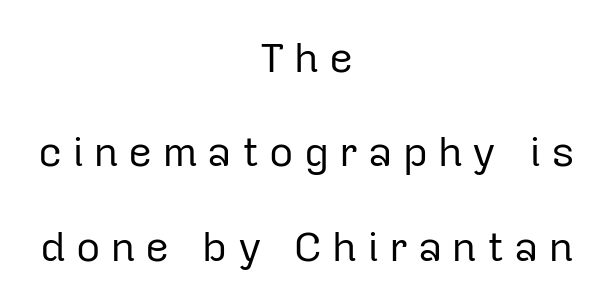
{"serif": "no", "italic": "no", "bold": "no", "weight": "regular", "width": "normal", "stroke_contrast": "low", "x_height": "medium", "monospaced": "no", "underline": "no", "align": "center", "line_spacing": "loose", "line_spacing_ratio": 2.25, "letter_spacing": "wide", "letter_spacing_em": 0.24, "glyph_px": 42}
